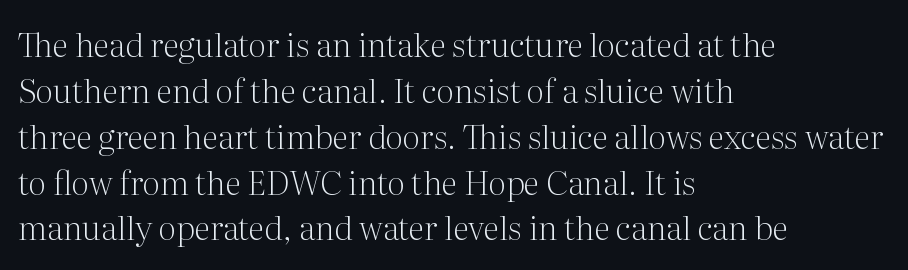
{"serif": "yes", "italic": "no", "bold": "no", "weight": "light", "width": "normal", "stroke_contrast": "medium", "x_height": "medium", "monospaced": "no", "underline": "no", "align": "left", "line_spacing": "normal", "line_spacing_ratio": 1.39, "letter_spacing": "normal", "letter_spacing_em": 0.0, "glyph_px": 33}
